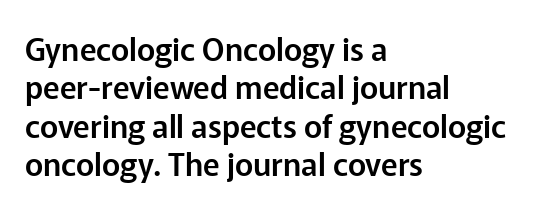
{"serif": "no", "italic": "no", "width": "normal", "stroke_contrast": "low", "x_height": "medium", "monospaced": "no", "underline": "no", "align": "left", "line_spacing_ratio": 1.24, "letter_spacing": "normal", "letter_spacing_em": 0.0, "glyph_px": 31}
